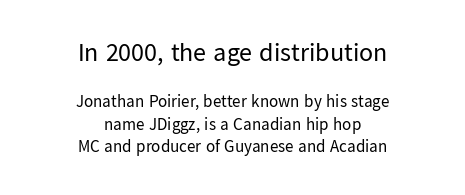
The image shows 26 px text type, upright; set centered, normal line spacing (1.32x), normal letter spacing, not underlined; the first (top) block is 1.53x larger.
